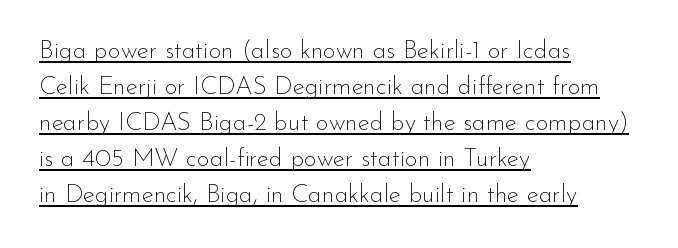
Q: Is the text bold? A: No.
Q: Is the text italic (slanted)? A: No, it is upright.
Q: Is the text underlined? A: Yes.
Q: How is the paragraph aligned? A: Left-aligned.
Q: Is the spacing between letters normal or unusually wide? A: Normal.
Q: Is the spacing between lines tight, normal or loose? A: Normal.
